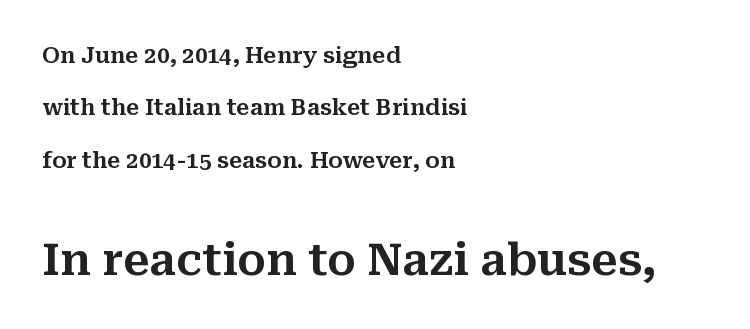
The image shows 44 px serif type, upright; set left-aligned, loose line spacing (2.38x), normal letter spacing, not underlined; the second (bottom) block is 2.0x larger; medium stroke contrast and a medium x-height.
